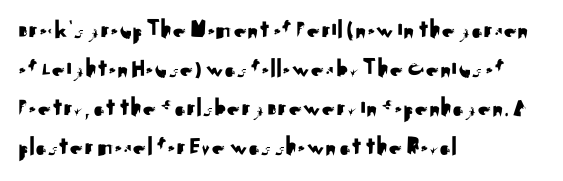
Q: Is the text italic (slanted)? A: No, it is upright.
Q: Is the text underlined? A: No.
Q: How is the paragraph aligned? A: Left-aligned.
Q: Is the spacing between letters normal or unusually wide? A: Normal.
Q: Is the spacing between lines tight, normal or loose? A: Normal.
